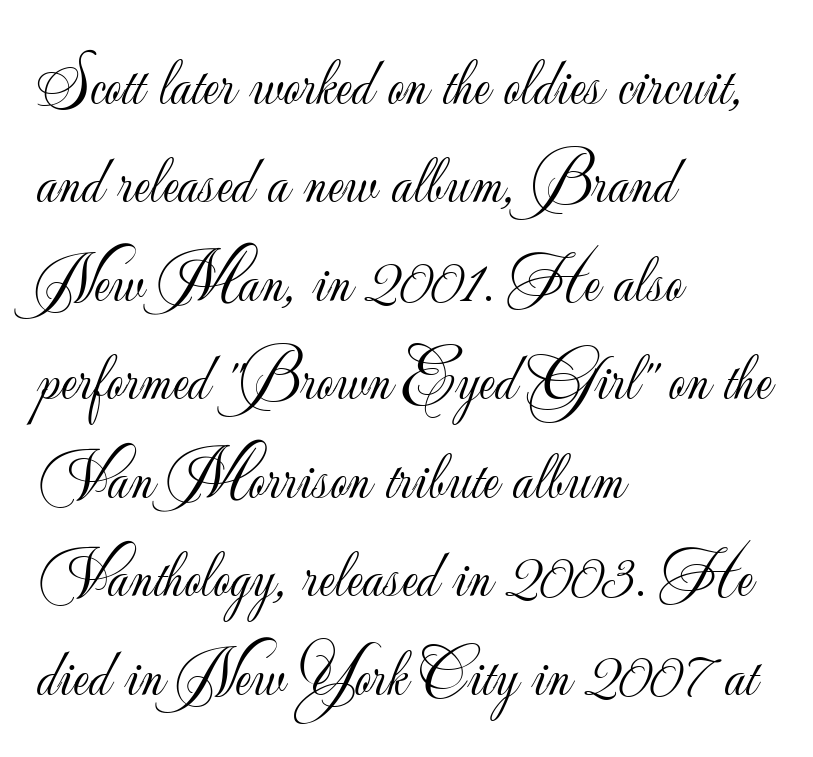
Does the type have serifs? No, each stem ends abruptly. Caption: standard tracking, unaltered. Stroke thickness stays within the range of a standard reading face or lighter. No word sits above an underline. A student would call this left alignment; a typographer would say flush left, rag right.
